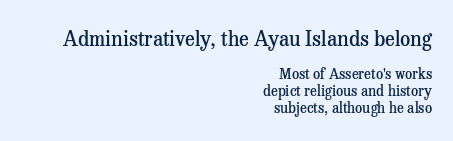
{"italic": "no", "bold": "semi", "underline": "no", "align": "right", "line_spacing_ratio": 1.21, "letter_spacing": "normal", "letter_spacing_em": 0.0, "larger_block": "first", "size_ratio": 1.43, "glyph_px": 20}
